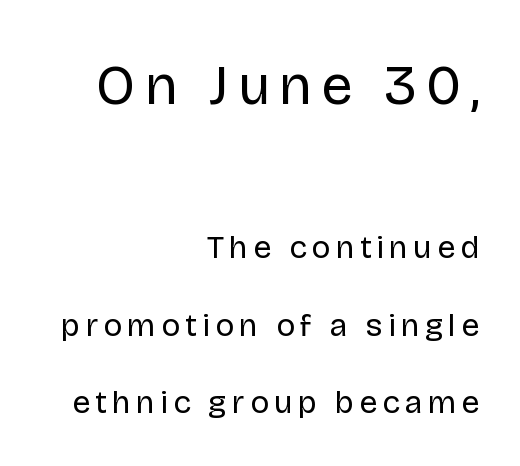
{"serif": "no", "italic": "no", "bold": "no", "weight": "regular", "width": "normal", "stroke_contrast": "low", "x_height": "large", "monospaced": "no", "underline": "no", "align": "right", "line_spacing": "loose", "line_spacing_ratio": 2.43, "larger_block": "first", "size_ratio": 1.75, "glyph_px": 56}
